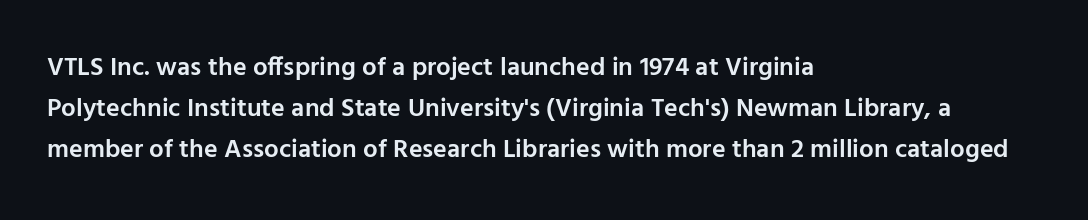
Bold? Not quite — semibold, heavier than regular but stopping short. In CSS terms this would be text-align: left. Does extra space separate the letters? No, they use regular spacing. How would I describe the line gaps? Plain and ordinary. Unlike italic type, these characters show no tilt at all. Honestly, there is no underline to notice here at all.
